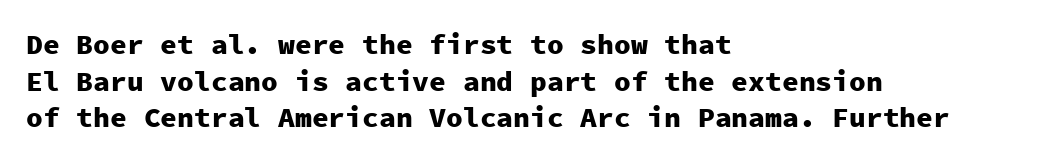
Q: Is the text bold? A: Yes.
Q: Is the text italic (slanted)? A: No, it is upright.
Q: Is the typeface a serif or a sans-serif typeface? A: Sans-serif.
Q: Is the text underlined? A: No.
Q: How is the paragraph aligned? A: Left-aligned.
Q: Is the spacing between letters normal or unusually wide? A: Normal.
Q: Is the spacing between lines tight, normal or loose? A: Normal.
Q: Width (condensed, normal, or wide)? A: Normal.
Q: Stroke contrast? A: Low.
Q: x-height? A: Medium.
Q: Monospaced? A: Yes.
